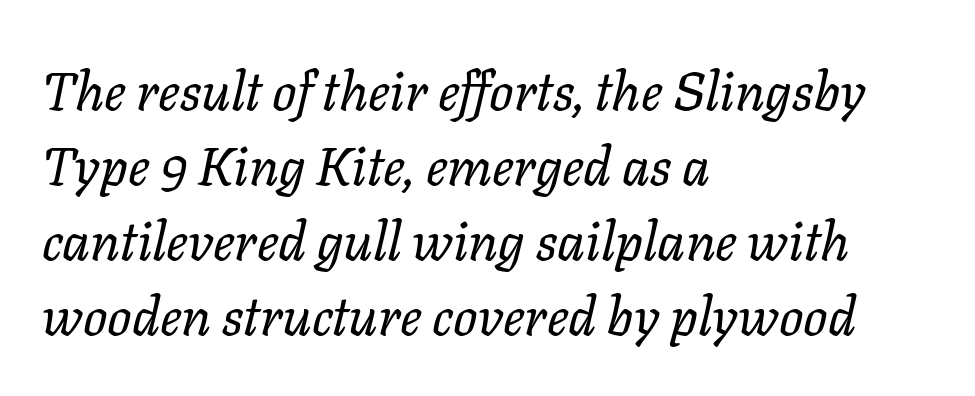
You could not count columns in this text — the font is proportionally spaced. Interline gaps are of average width in this sample. The lines are quadded left. Every character sits at an angle, as italics do. These lines keep a tight, regular rhythm from letter to letter.
